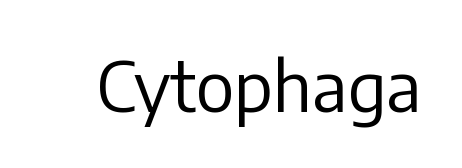
{"serif": "no", "italic": "no", "bold": "no", "weight": "regular", "width": "normal", "stroke_contrast": "low", "x_height": "medium", "monospaced": "no", "underline": "no", "letter_spacing": "normal", "letter_spacing_em": 0.0, "glyph_px": 69}
